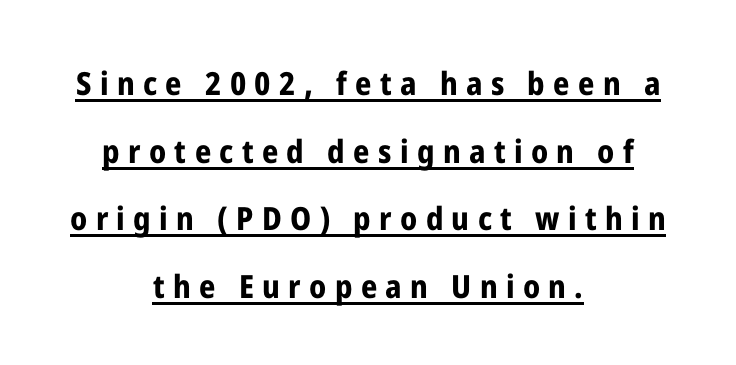
Q: Is the text bold? A: Yes.
Q: Is the text italic (slanted)? A: No, it is upright.
Q: Is the typeface a serif or a sans-serif typeface? A: Sans-serif.
Q: Is the text underlined? A: Yes.
Q: How is the paragraph aligned? A: Centered.
Q: Is the spacing between letters normal or unusually wide? A: Unusually wide.
Q: Is the spacing between lines tight, normal or loose? A: Loose.
Q: Width (condensed, normal, or wide)? A: Condensed.
Q: Stroke contrast? A: Low.
Q: x-height? A: Medium.
Q: Monospaced? A: No.
